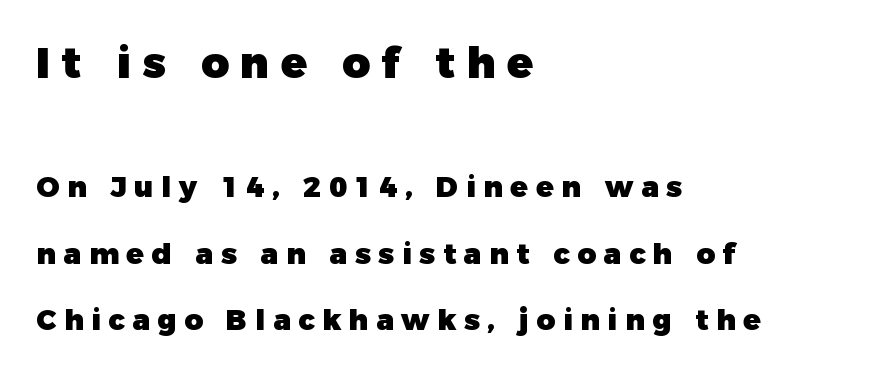
The image shows 43 px heavy sans-serif type, upright; set left-aligned, loose line spacing (2.28x), unusually wide letter spacing (+0.26 em), not underlined; the first (top) block is 1.48x larger; low stroke contrast and a medium x-height.
